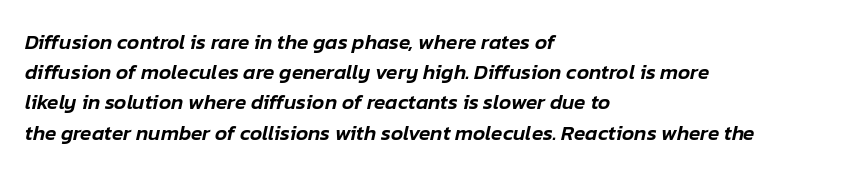
Compared with a centered layout, this one pins lines to the left instead. This block has exactly the height ordinary leading produces. Emphasis-style slanted type is in use. Type without underlining. Each word holds together tightly as a unit, with standard inter-letter gaps.
